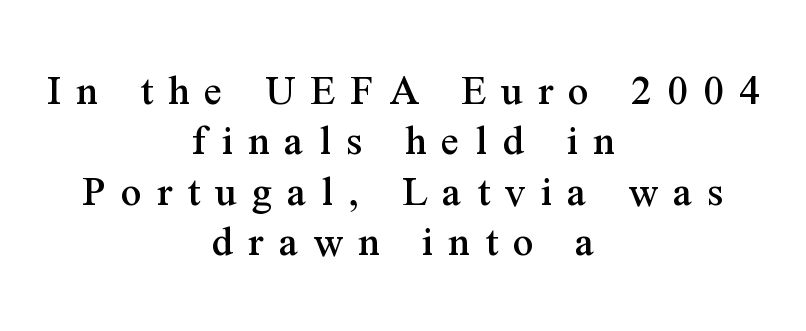
Q: Is the text italic (slanted)? A: No, it is upright.
Q: Is the typeface a serif or a sans-serif typeface? A: Serif.
Q: Is the text underlined? A: No.
Q: How is the paragraph aligned? A: Centered.
Q: Is the spacing between letters normal or unusually wide? A: Unusually wide.
Q: Is the spacing between lines tight, normal or loose? A: Tight.
Q: Width (condensed, normal, or wide)? A: Normal.
Q: Stroke contrast? A: Medium.
Q: x-height? A: Medium.
Q: Monospaced? A: No.
